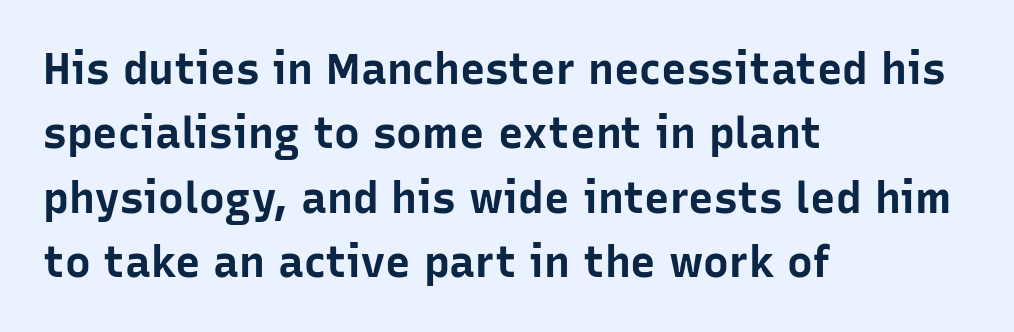
Note: no serifs on the glyphs. Rows of type keep a routine distance in the vertical direction. Every stem runs plumb, perpendicular to the baseline. The sample has been set heavy, in full bold. Underlining? Definitely not there. Here the designer chose a conventional face with non-uniform glyph widths.
